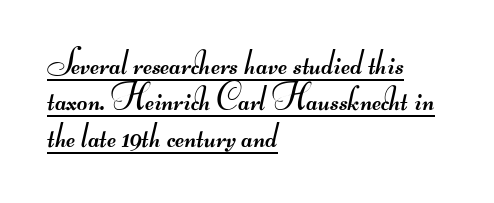
{"serif": "no", "bold": "no", "weight": "regular", "width": "wide", "stroke_contrast": "medium", "monospaced": "no", "underline": "yes", "align": "left", "line_spacing": "tight", "line_spacing_ratio": 1.01, "letter_spacing": "normal", "letter_spacing_em": 0.0, "glyph_px": 36}
